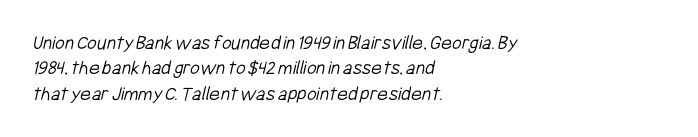
The image shows 21 px text type; set left-aligned, line spacing 1.21x, normal letter spacing, not underlined.
